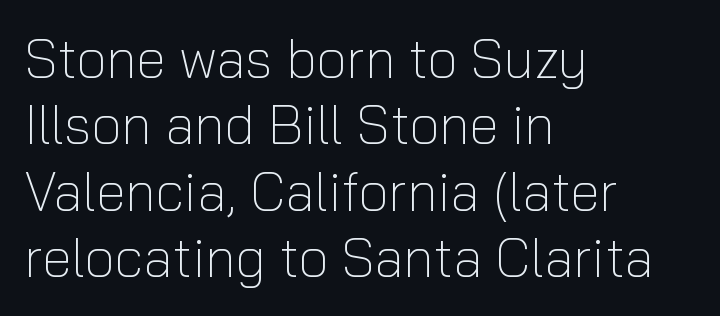
The image shows 54 px light sans-serif type, upright; set left-aligned, line spacing 1.23x, normal letter spacing, not underlined; low stroke contrast and a medium x-height.
